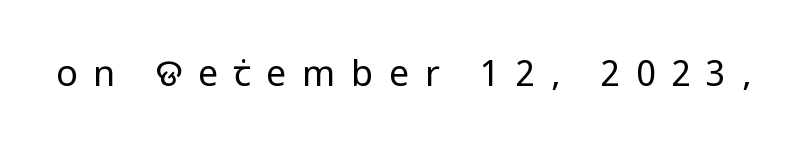
{"serif": "no", "italic": "no", "bold": "no", "weight": "regular", "width": "condensed", "stroke_contrast": "low", "x_height": "large", "monospaced": "no", "underline": "no", "letter_spacing": "wide", "letter_spacing_em": 0.43, "glyph_px": 36}
